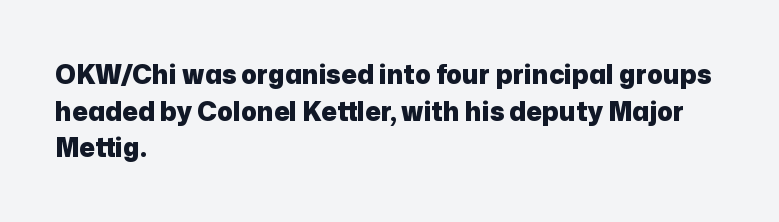
Q: Is the text bold? A: Yes.
Q: Is the text italic (slanted)? A: No, it is upright.
Q: Is the text underlined? A: No.
Q: How is the paragraph aligned? A: Left-aligned.
Q: Is the spacing between letters normal or unusually wide? A: Normal.
Q: Is the spacing between lines tight, normal or loose? A: Normal.
